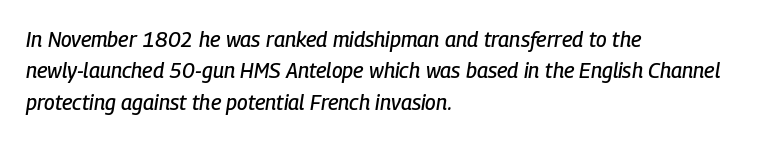
The image shows 21 px text type, italic (leaning right); set left-aligned, normal line spacing (1.49x), normal letter spacing, not underlined.
